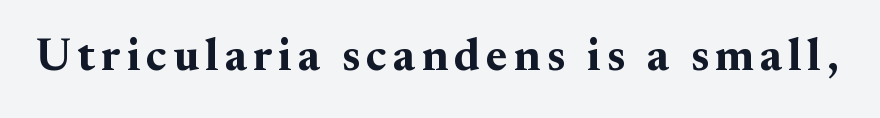
{"serif": "yes", "italic": "no", "bold": "yes", "weight": "bold", "width": "normal", "stroke_contrast": "medium", "x_height": "small", "monospaced": "no", "underline": "no", "glyph_px": 45}
